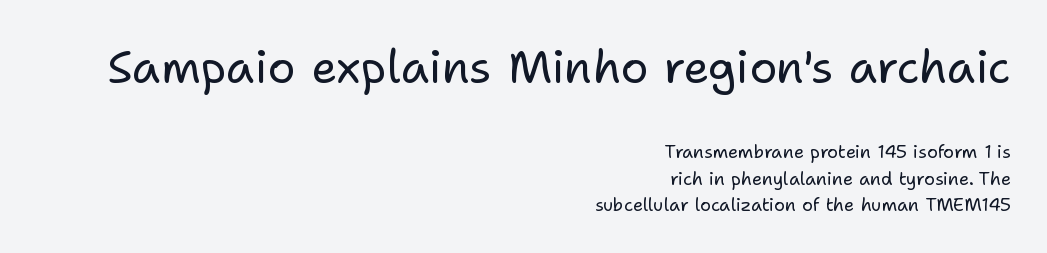
Q: Is the text bold? A: No.
Q: Is the text italic (slanted)? A: No, it is upright.
Q: Is the typeface a serif or a sans-serif typeface? A: Sans-serif.
Q: Is the text underlined? A: No.
Q: How is the paragraph aligned? A: Right-aligned.
Q: Is the spacing between letters normal or unusually wide? A: Normal.
Q: Is the spacing between lines tight, normal or loose? A: Normal.
Q: Which block of text is set in a larger size, the first (top) or the second (bottom)? A: The first (top) one.
Q: Width (condensed, normal, or wide)? A: Normal.
Q: Stroke contrast? A: Low.
Q: x-height? A: Medium.
Q: Monospaced? A: No.
